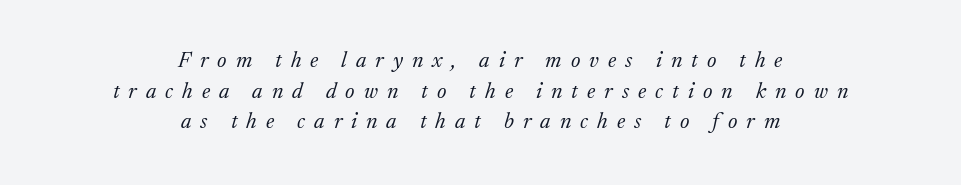
The image shows 22 px text type, italic (leaning right); set centered, normal line spacing (1.39x), unusually wide letter spacing (+0.41 em), not underlined.
